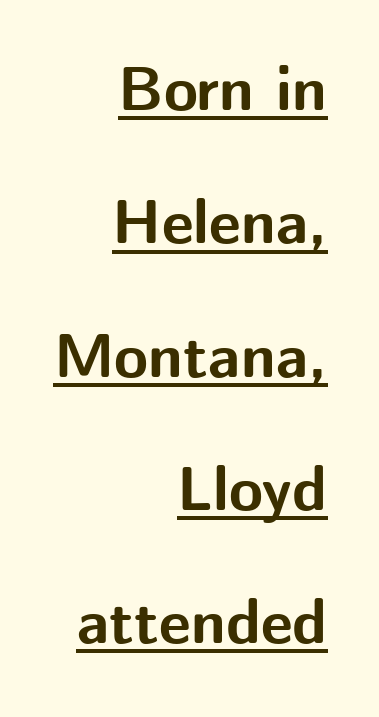
Q: Is the text bold? A: Yes.
Q: Is the text italic (slanted)? A: No, it is upright.
Q: Is the typeface a serif or a sans-serif typeface? A: Sans-serif.
Q: Is the text underlined? A: Yes.
Q: How is the paragraph aligned? A: Right-aligned.
Q: Is the spacing between letters normal or unusually wide? A: Normal.
Q: Is the spacing between lines tight, normal or loose? A: Loose.
Q: Width (condensed, normal, or wide)? A: Normal.
Q: Stroke contrast? A: Medium.
Q: x-height? A: Medium.
Q: Monospaced? A: No.
